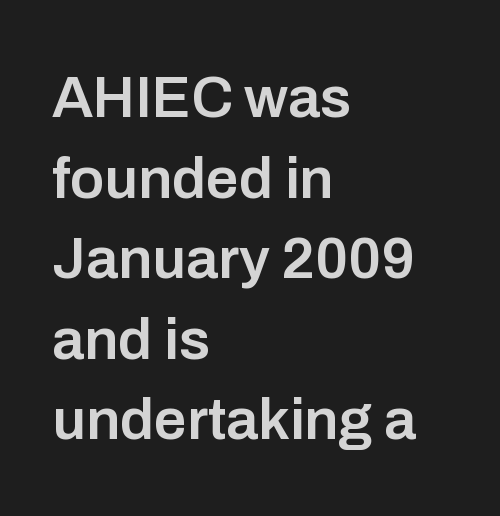
Plain, unruled lines of type. The passage is arranged the way most books set body copy — flush left. A semibold gives these letters moderate extra thickness, short of bold. The typeface chosen for these lines omits serifs. Every stem runs plumb, perpendicular to the baseline.
